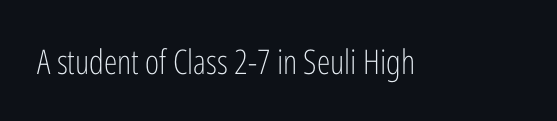
{"serif": "no", "italic": "no", "bold": "no", "weight": "light", "width": "condensed", "stroke_contrast": "low", "x_height": "medium", "monospaced": "no", "underline": "no", "letter_spacing": "normal", "letter_spacing_em": 0.0, "glyph_px": 34}
